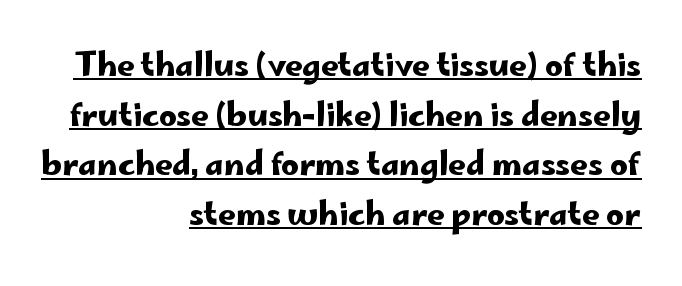
The image shows 31 px wide sans-serif type, upright; set right-aligned, normal line spacing (1.6x), normal letter spacing, underlined; low stroke contrast and a small x-height.
